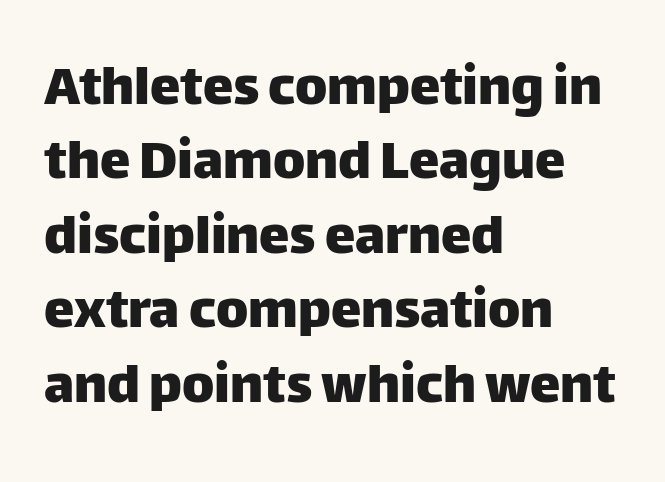
Q: Is the text italic (slanted)? A: No, it is upright.
Q: Is the typeface a serif or a sans-serif typeface? A: Sans-serif.
Q: Is the text underlined? A: No.
Q: How is the paragraph aligned? A: Left-aligned.
Q: Is the spacing between letters normal or unusually wide? A: Normal.
Q: Width (condensed, normal, or wide)? A: Normal.
Q: Stroke contrast? A: Low.
Q: x-height? A: Large.
Q: Monospaced? A: No.
